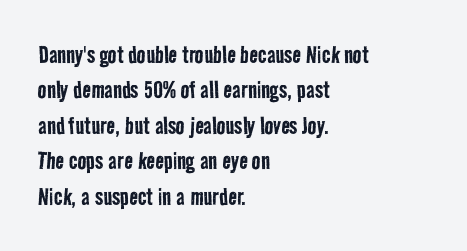
Q: Is the text bold? A: No.
Q: Is the typeface a serif or a sans-serif typeface? A: Sans-serif.
Q: Is the text underlined? A: No.
Q: How is the paragraph aligned? A: Left-aligned.
Q: Is the spacing between letters normal or unusually wide? A: Normal.
Q: Width (condensed, normal, or wide)? A: Condensed.
Q: Stroke contrast? A: Low.
Q: x-height? A: Medium.
Q: Monospaced? A: No.
